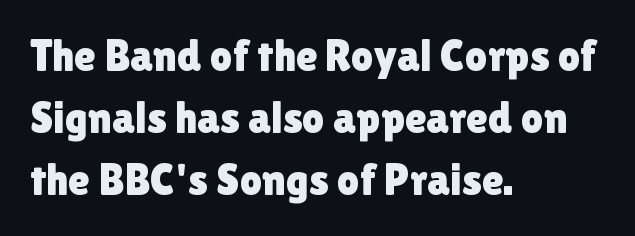
Q: Is the text italic (slanted)? A: No, it is upright.
Q: Is the typeface a serif or a sans-serif typeface? A: Sans-serif.
Q: Is the text underlined? A: No.
Q: How is the paragraph aligned? A: Left-aligned.
Q: Is the spacing between letters normal or unusually wide? A: Normal.
Q: Is the spacing between lines tight, normal or loose? A: Normal.
Q: Width (condensed, normal, or wide)? A: Normal.
Q: Stroke contrast? A: Low.
Q: x-height? A: Medium.
Q: Monospaced? A: No.
